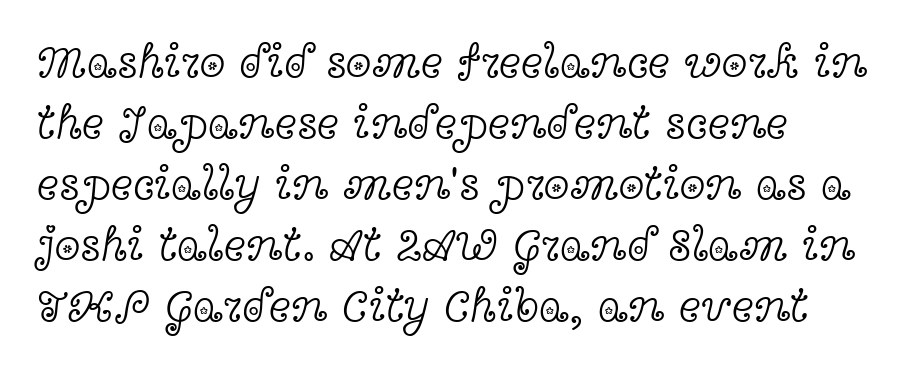
{"serif": "yes", "bold": "no", "weight": "light", "width": "wide", "x_height": "medium", "monospaced": "no", "underline": "no", "align": "left", "line_spacing": "normal", "line_spacing_ratio": 1.3, "letter_spacing": "normal", "letter_spacing_em": 0.0, "glyph_px": 47}
